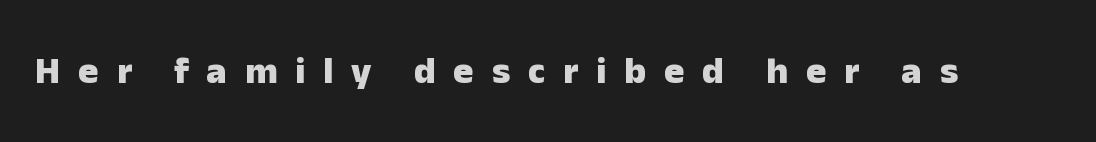
{"serif": "no", "italic": "no", "bold": "yes", "weight": "heavy", "width": "normal", "stroke_contrast": "low", "x_height": "medium", "monospaced": "no", "underline": "no", "letter_spacing": "wide", "letter_spacing_em": 0.47, "glyph_px": 38}
